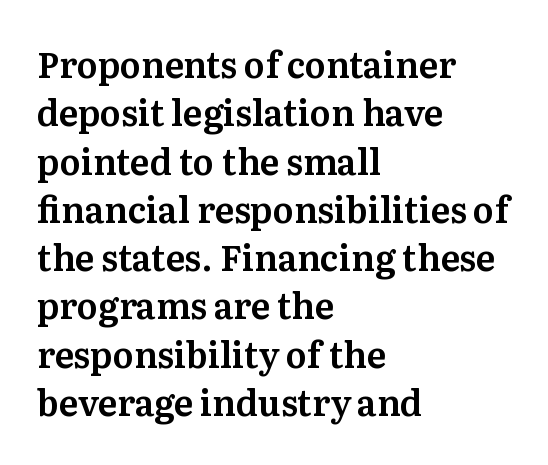
What's the leading like? Ordinary, nothing unusual. A typesetter would call this zero additional tracking. Designer's note — italics off, roman on. Underlining? Definitely not there. Note the varied advance widths — an 'i' is clearly narrower than an 'm'. Each line starts at the same left margin while the right side varies.
